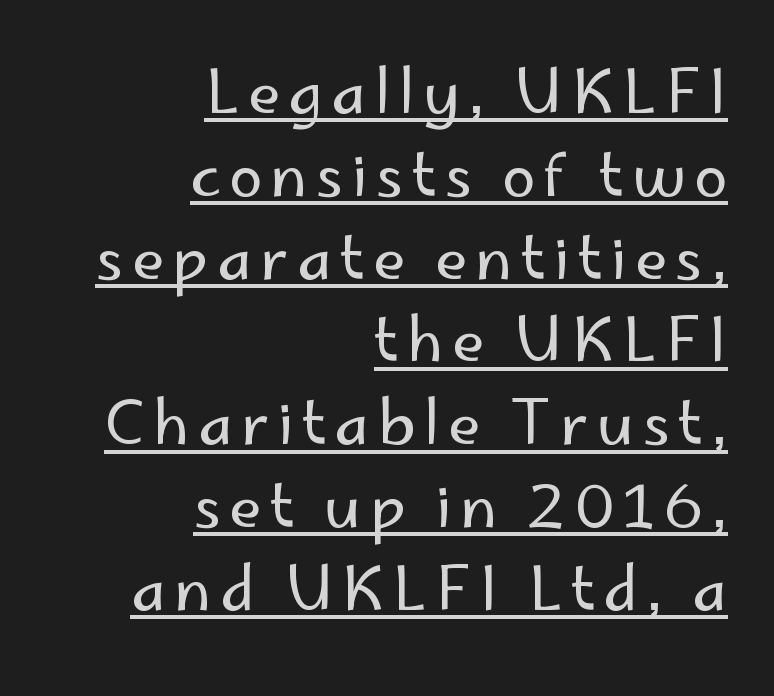
{"serif": "no", "italic": "no", "bold": "no", "weight": "regular", "width": "normal", "stroke_contrast": "low", "x_height": "small", "monospaced": "no", "underline": "yes", "align": "right", "line_spacing": "normal", "line_spacing_ratio": 1.38, "glyph_px": 60}
